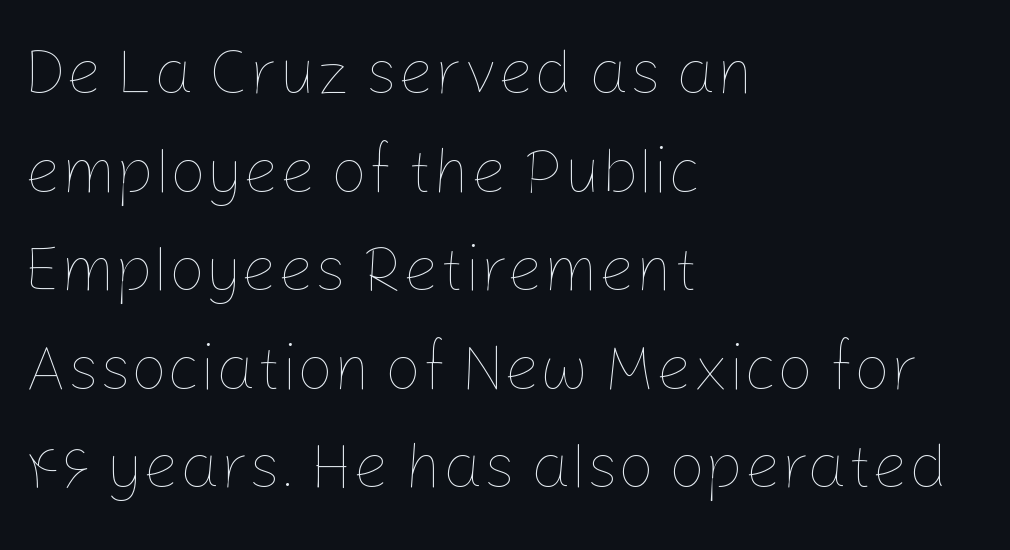
The image shows 64 px thin type, upright; set left-aligned, normal line spacing (1.54x), normal letter spacing, not underlined; low stroke contrast and a medium x-height.
